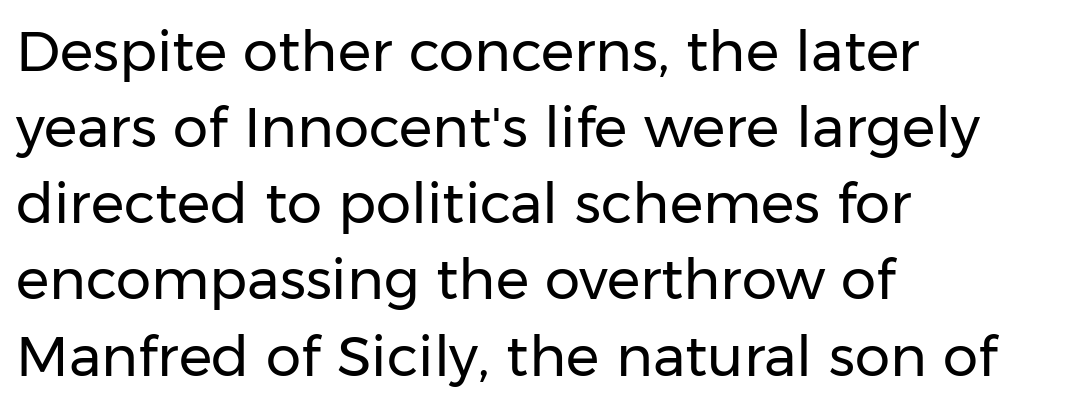
The image shows 56 px regular-weight sans-serif type, upright; set left-aligned, normal line spacing (1.36x), normal letter spacing, not underlined; low stroke contrast and a medium x-height.
